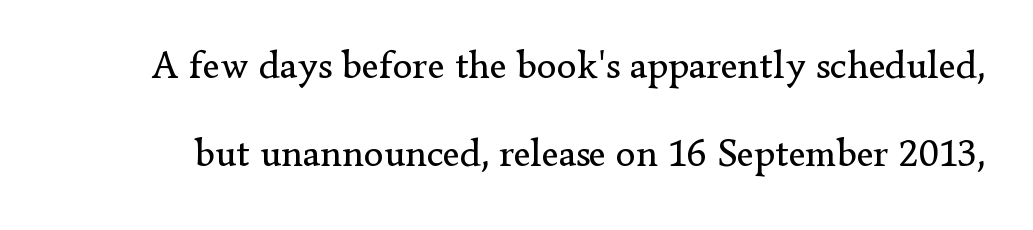
Words appear dense and cohesive because spacing is normal. This reads as an unemphasized weight, regular at the heaviest. The words here are not underlined. Classification — serif.
